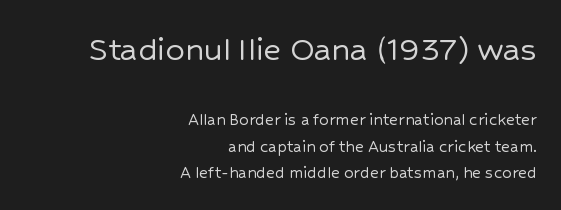
{"serif": "no", "italic": "no", "width": "normal", "stroke_contrast": "low", "x_height": "medium", "monospaced": "no", "underline": "no", "align": "right", "line_spacing": "normal", "line_spacing_ratio": 1.39, "letter_spacing": "normal", "letter_spacing_em": 0.0, "larger_block": "first", "size_ratio": 2.0, "glyph_px": 38}
